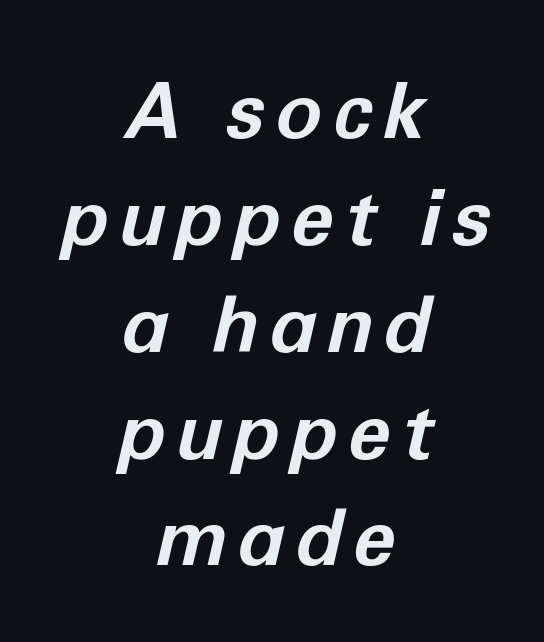
Tall strokes in this sample are angled rather than plumb. Is this a fixed-width face? No — the glyphs have proportional, varying widths. The lines are quadded center. The foot of each line stays bare and open. Is the type bold? Yes — the strokes are clearly thick and heavy. The rendering uses a moderate line-height, typical for paragraphs.
